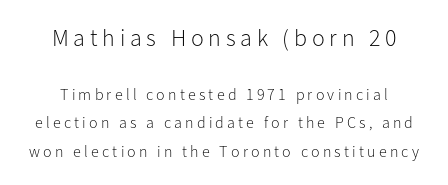
The image shows 24 px text type, upright; set centered, line spacing 1.78x, unusually wide letter spacing (+0.2 em), not underlined; the first (top) block is 1.5x larger.
